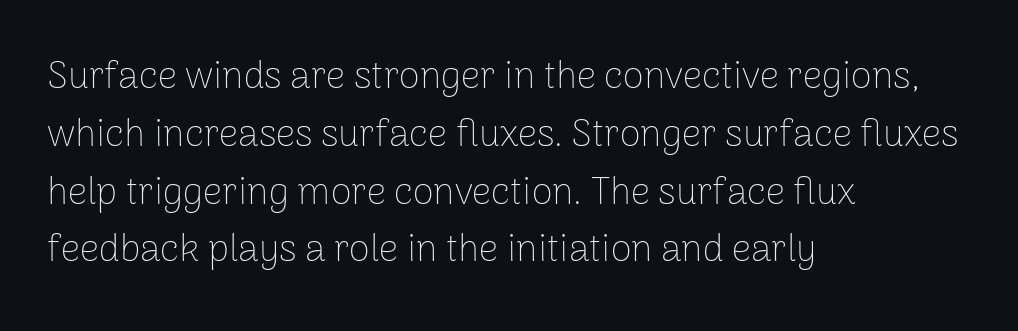
{"serif": "no", "italic": "no", "bold": "no", "weight": "thin", "width": "normal", "stroke_contrast": "low", "x_height": "medium", "monospaced": "no", "underline": "no", "align": "left", "line_spacing": "normal", "line_spacing_ratio": 1.52, "letter_spacing": "normal", "letter_spacing_em": 0.0, "glyph_px": 38}
